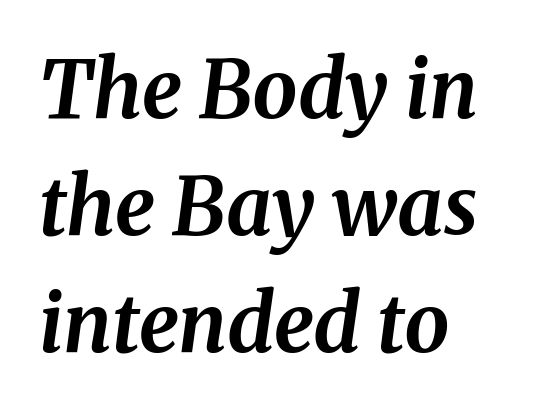
Q: Is the text bold? A: Yes.
Q: Is the text italic (slanted)? A: Yes, it leans right by about 8 degrees.
Q: Is the text underlined? A: No.
Q: How is the paragraph aligned? A: Left-aligned.
Q: Is the spacing between letters normal or unusually wide? A: Normal.
Q: Is the spacing between lines tight, normal or loose? A: Normal.
Q: Width (condensed, normal, or wide)? A: Normal.
Q: Stroke contrast? A: Medium.
Q: x-height? A: Medium.
Q: Monospaced? A: No.
